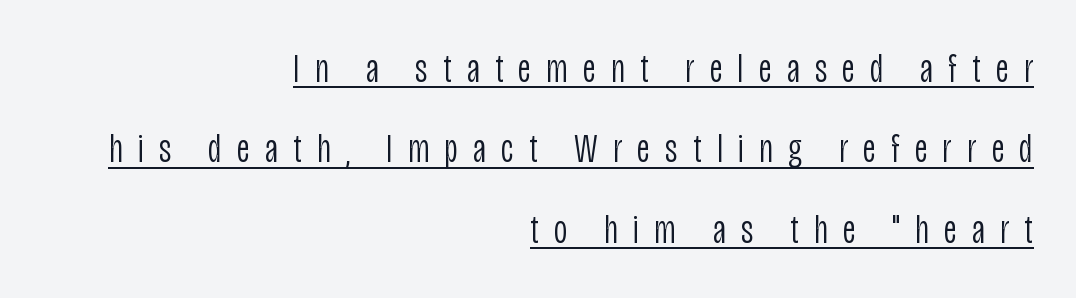
The image shows 41 px light, condensed sans-serif type, upright; set right-aligned, loose line spacing (1.96x), unusually wide letter spacing (+0.37 em), underlined; low stroke contrast and a large x-height.
